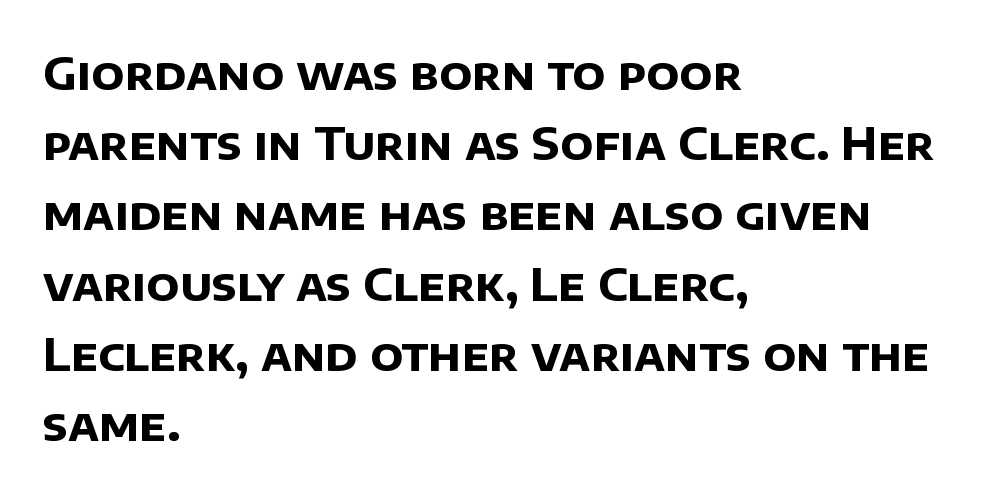
Q: Is the text bold? A: Yes.
Q: Is the typeface a serif or a sans-serif typeface? A: Sans-serif.
Q: Is the text underlined? A: No.
Q: How is the paragraph aligned? A: Left-aligned.
Q: Is the spacing between letters normal or unusually wide? A: Normal.
Q: Is the spacing between lines tight, normal or loose? A: Normal.
Q: Width (condensed, normal, or wide)? A: Normal.
Q: Stroke contrast? A: Low.
Q: x-height? A: Large.
Q: Monospaced? A: No.
